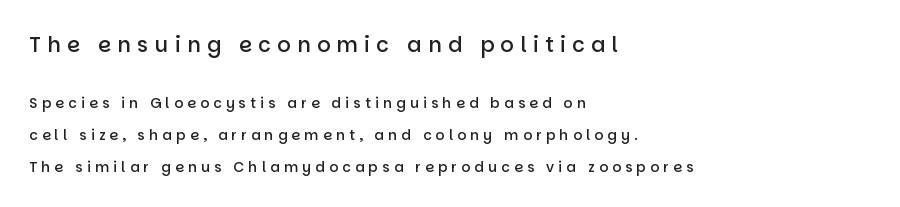
{"italic": "no", "bold": "semi", "underline": "no", "align": "left", "line_spacing": "loose", "line_spacing_ratio": 2.27, "letter_spacing": "wide", "letter_spacing_em": 0.3, "larger_block": "first", "size_ratio": 1.5, "glyph_px": 21}
